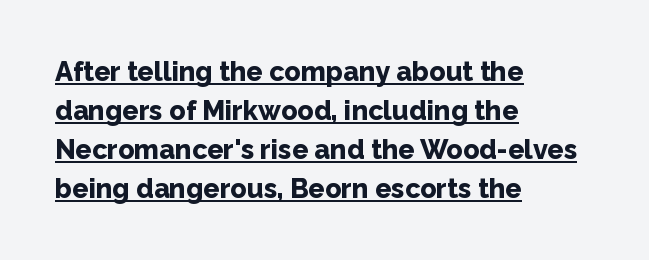
Q: Is the text bold? A: Yes.
Q: Is the text italic (slanted)? A: No, it is upright.
Q: Is the text underlined? A: Yes.
Q: How is the paragraph aligned? A: Left-aligned.
Q: Is the spacing between letters normal or unusually wide? A: Normal.
Q: Is the spacing between lines tight, normal or loose? A: Normal.
